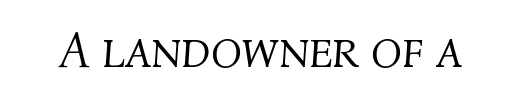
The image shows 51 px light type, italic (leaning right); set normal letter spacing, not underlined; medium stroke contrast and a medium x-height.
